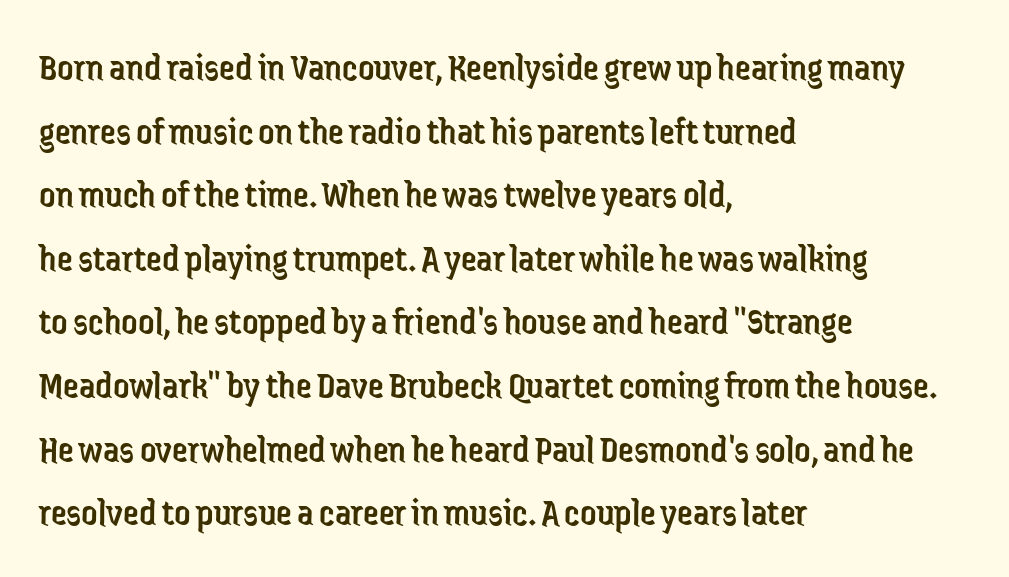
{"serif": "no", "italic": "no", "bold": "no", "weight": "regular", "width": "condensed", "stroke_contrast": "low", "x_height": "medium", "monospaced": "no", "underline": "no", "align": "left", "line_spacing": "normal", "line_spacing_ratio": 1.59, "letter_spacing": "normal", "letter_spacing_em": 0.0, "glyph_px": 40}
